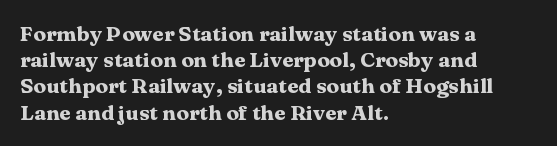
Does the weight exceed regular? Yes, all the way to bold. A typesetter would mark this as roman, not italic. The glyphs are unaccompanied by any horizontal stroke below them. Interline gaps are of average width in this sample. The horizontal fit of the characters is conventional and even.
